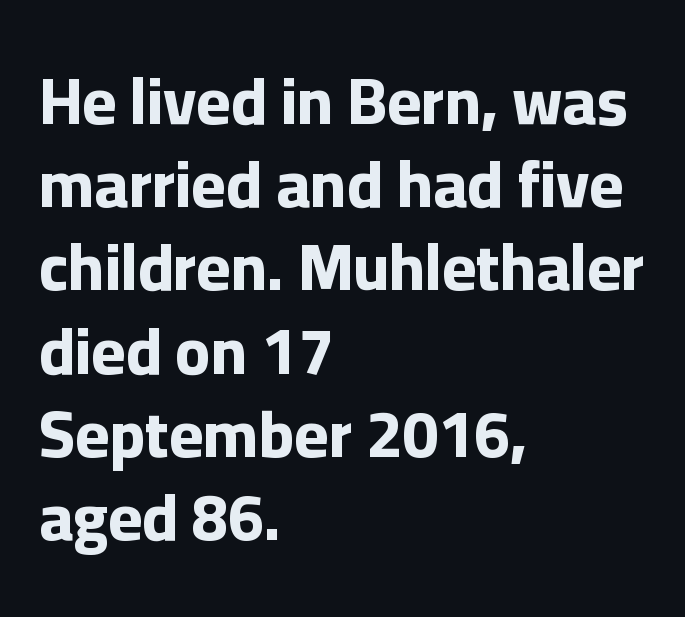
Q: Is the text bold? A: Yes.
Q: Is the text italic (slanted)? A: No, it is upright.
Q: Is the typeface a serif or a sans-serif typeface? A: Sans-serif.
Q: Is the text underlined? A: No.
Q: How is the paragraph aligned? A: Left-aligned.
Q: Is the spacing between letters normal or unusually wide? A: Normal.
Q: Is the spacing between lines tight, normal or loose? A: Normal.
Q: Width (condensed, normal, or wide)? A: Normal.
Q: Stroke contrast? A: Low.
Q: x-height? A: Medium.
Q: Monospaced? A: No.
